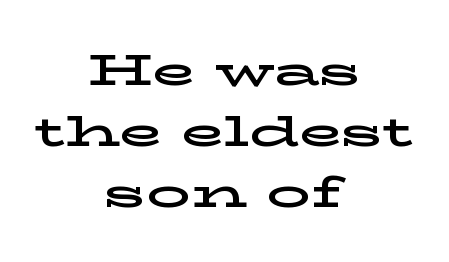
The image shows 44 px wide serif type, upright; set centered, normal line spacing (1.39x), normal letter spacing, not underlined; low stroke contrast and a medium x-height.
